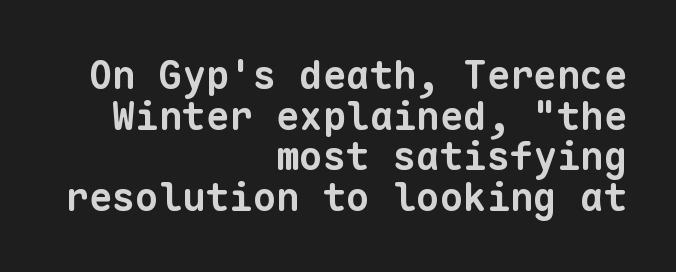
{"serif": "no", "bold": "yes", "weight": "bold", "width": "normal", "stroke_contrast": "low", "x_height": "medium", "monospaced": "yes", "underline": "no", "align": "right", "line_spacing": "tight", "line_spacing_ratio": 1.04, "letter_spacing": "normal", "letter_spacing_em": 0.0, "glyph_px": 39}
